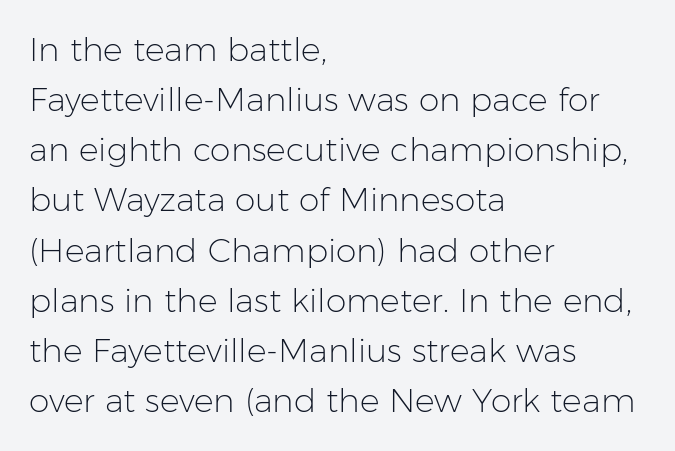
The image shows 33 px light sans-serif type, upright; set left-aligned, normal line spacing (1.52x), normal letter spacing, not underlined; low stroke contrast and a medium x-height.
